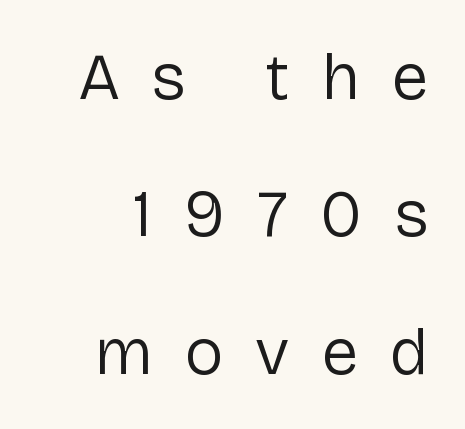
{"serif": "no", "italic": "no", "bold": "no", "weight": "regular", "width": "normal", "stroke_contrast": "low", "x_height": "medium", "monospaced": "no", "underline": "no", "line_spacing": "loose", "line_spacing_ratio": 2.08, "letter_spacing": "wide", "letter_spacing_em": 0.48, "glyph_px": 66}
